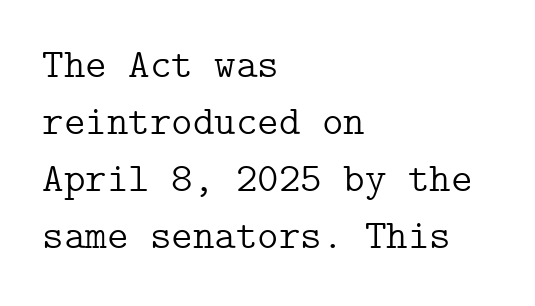
The image shows 41 px light serif type, upright; set left-aligned, normal line spacing (1.39x), normal letter spacing, not underlined; low stroke contrast and a medium x-height.
